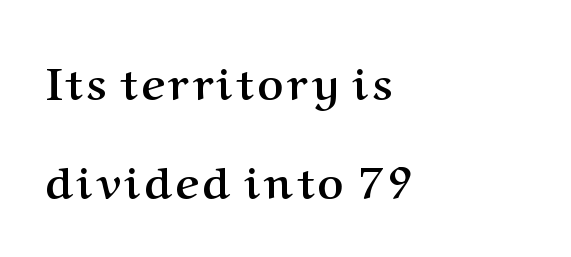
Proportional: the letters do not fall into vertical columns. Does the leading feel generous? Absolutely, it's lavish. The type sits square on the baseline with zero lean. The characters display serif detailing at their extremities. These lines carry a lot of weight — the face is fully bold. Alignment: flush left.
